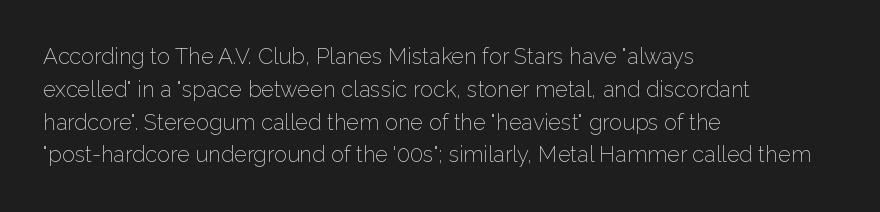
Q: Is the text bold? A: No.
Q: Is the text italic (slanted)? A: No, it is upright.
Q: Is the text underlined? A: No.
Q: How is the paragraph aligned? A: Left-aligned.
Q: Is the spacing between letters normal or unusually wide? A: Normal.
Q: Is the spacing between lines tight, normal or loose? A: Normal.
